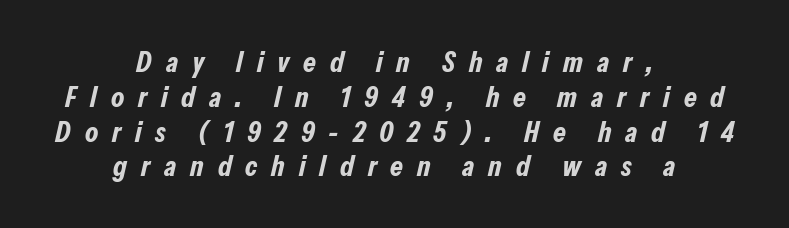
How are the letters spaced? Widely, with obvious added tracking. The paragraph shown floats in the horizontal middle. The letters are bold, with thick, heavy strokes. This sample has the flowing, uneven cadence of proportional lettering. Posture: slanted.
